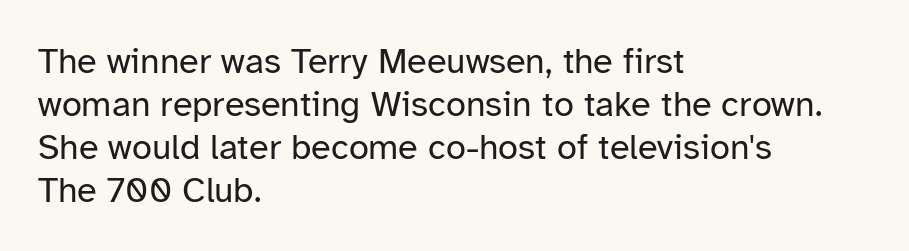
The image shows 36 px regular-weight sans-serif type, upright; set left-aligned, line spacing 1.19x, normal letter spacing, not underlined; low stroke contrast and a medium x-height.
